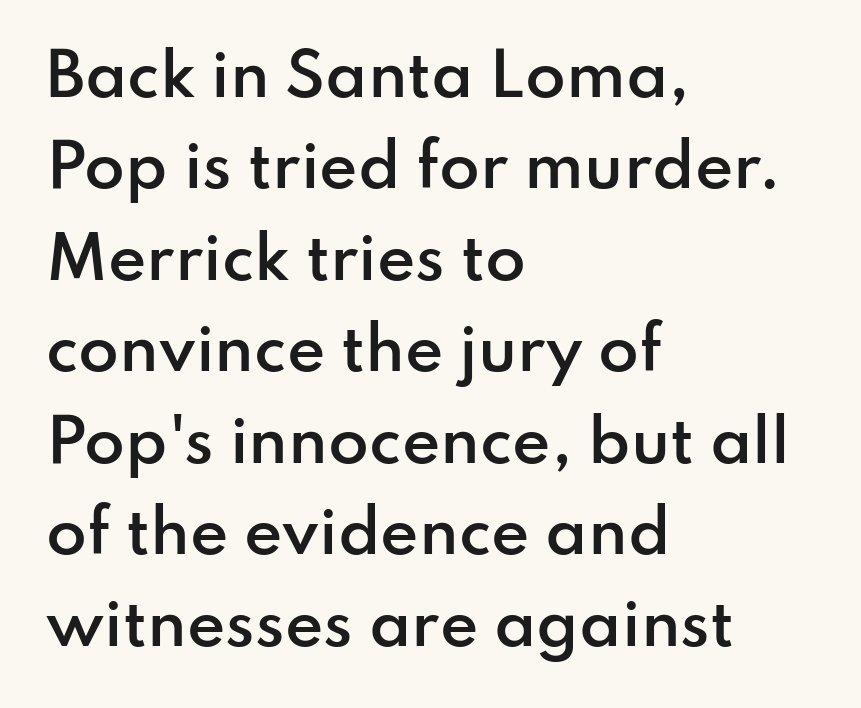
The image shows 59 px semibold sans-serif type, upright; set left-aligned, normal line spacing (1.55x), normal letter spacing, not underlined; low stroke contrast and a small x-height.
